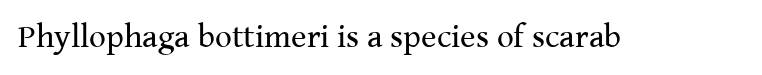
This sample uses plain, unmodified letter spacing. Old-style or modern, the face here clearly has serifs. The space beneath each line is pristine and unruled. A typesetter would call this proportional, since set widths differ per character. Do the letters lean? They stand straight. This reads as an unemphasized weight, regular at the heaviest.
